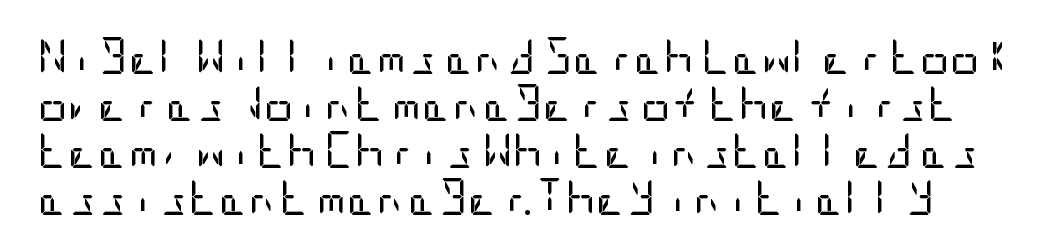
The image shows 37 px regular-weight, condensed sans-serif type, upright; set normal line spacing (1.27x), normal letter spacing, not underlined; low stroke contrast and a large x-height.
